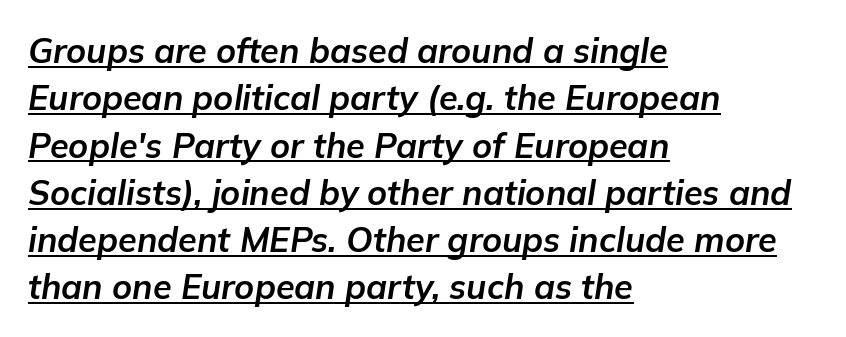
Successive baselines arrive at the customary interval. In designer terms, the underline attribute is active on this setting. Observe the ordinary spacing: letters are neighbours, not strangers. Summary of weight: heavy, a full bold.
